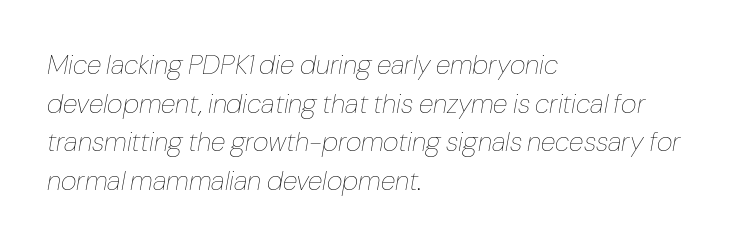
The image shows 27 px text type, italic (leaning right); set left-aligned, normal line spacing (1.43x), normal letter spacing, not underlined.
